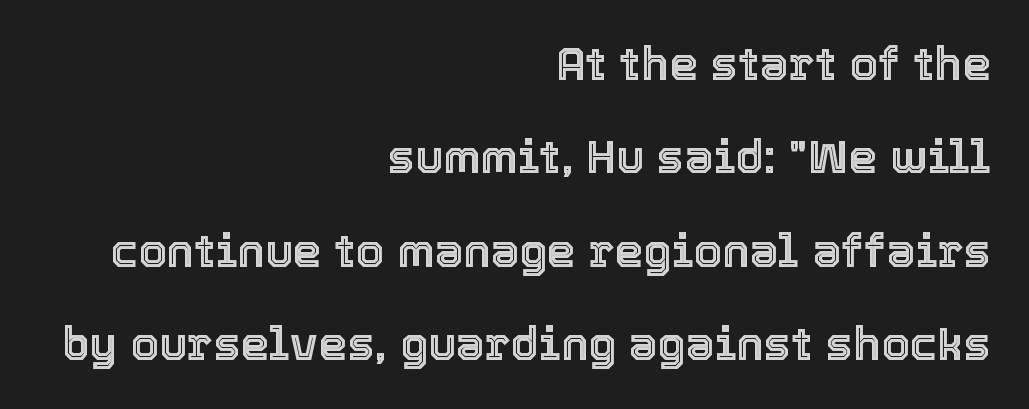
{"italic": "no", "width": "normal", "x_height": "medium", "monospaced": "no", "underline": "no", "align": "right", "line_spacing": "loose", "line_spacing_ratio": 2.03, "letter_spacing": "normal", "letter_spacing_em": 0.0, "glyph_px": 46}
